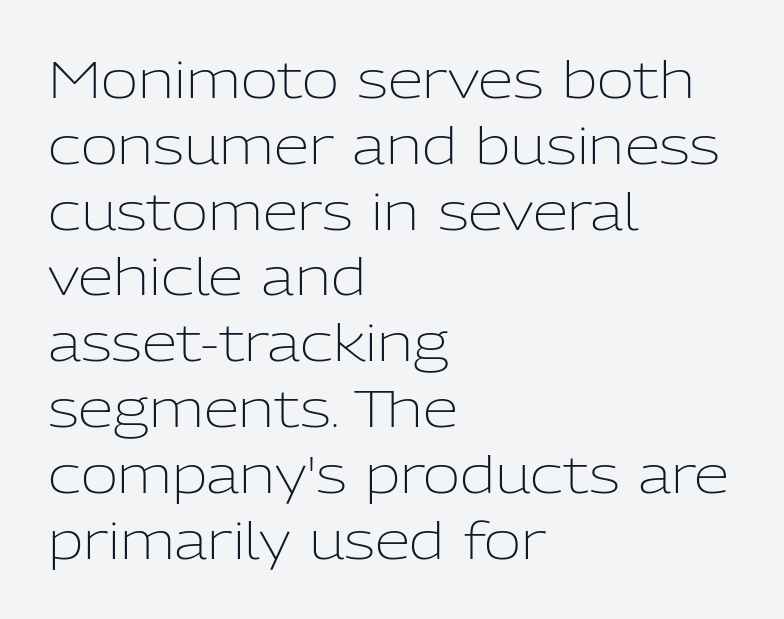
Q: Is the text bold? A: No.
Q: Is the text italic (slanted)? A: No, it is upright.
Q: Is the typeface a serif or a sans-serif typeface? A: Sans-serif.
Q: Is the text underlined? A: No.
Q: How is the paragraph aligned? A: Left-aligned.
Q: Is the spacing between letters normal or unusually wide? A: Normal.
Q: Is the spacing between lines tight, normal or loose? A: Normal.
Q: Width (condensed, normal, or wide)? A: Normal.
Q: Stroke contrast? A: Low.
Q: x-height? A: Medium.
Q: Monospaced? A: No.
